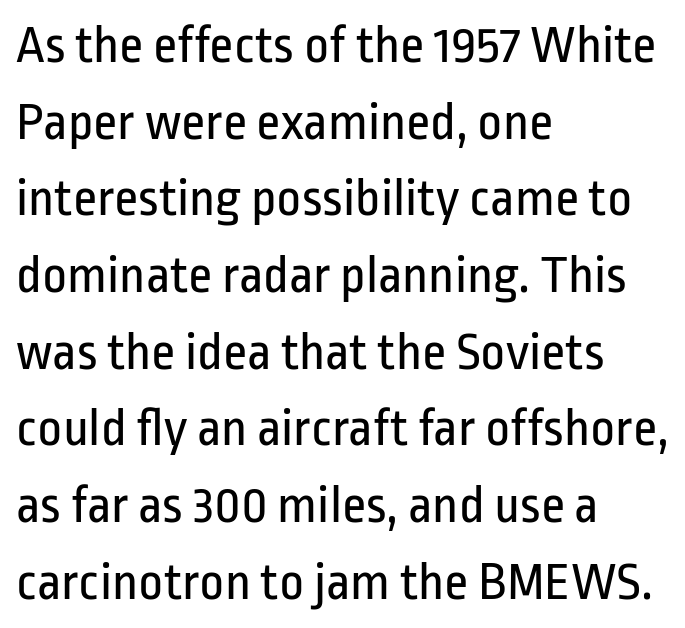
Q: Is the text bold? A: No.
Q: Is the text italic (slanted)? A: No, it is upright.
Q: Is the typeface a serif or a sans-serif typeface? A: Sans-serif.
Q: Is the text underlined? A: No.
Q: How is the paragraph aligned? A: Left-aligned.
Q: Is the spacing between letters normal or unusually wide? A: Normal.
Q: Is the spacing between lines tight, normal or loose? A: Normal.
Q: Width (condensed, normal, or wide)? A: Condensed.
Q: Stroke contrast? A: Low.
Q: x-height? A: Medium.
Q: Monospaced? A: No.
